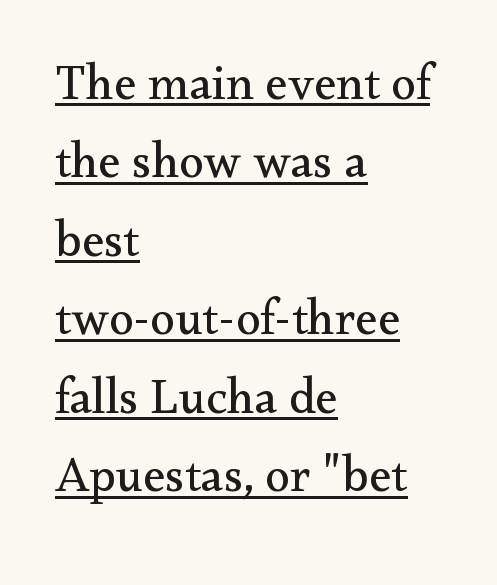
The image shows 50 px regular-weight serif type, upright; set left-aligned, normal line spacing (1.57x), normal letter spacing, underlined; medium stroke contrast and a small x-height.
